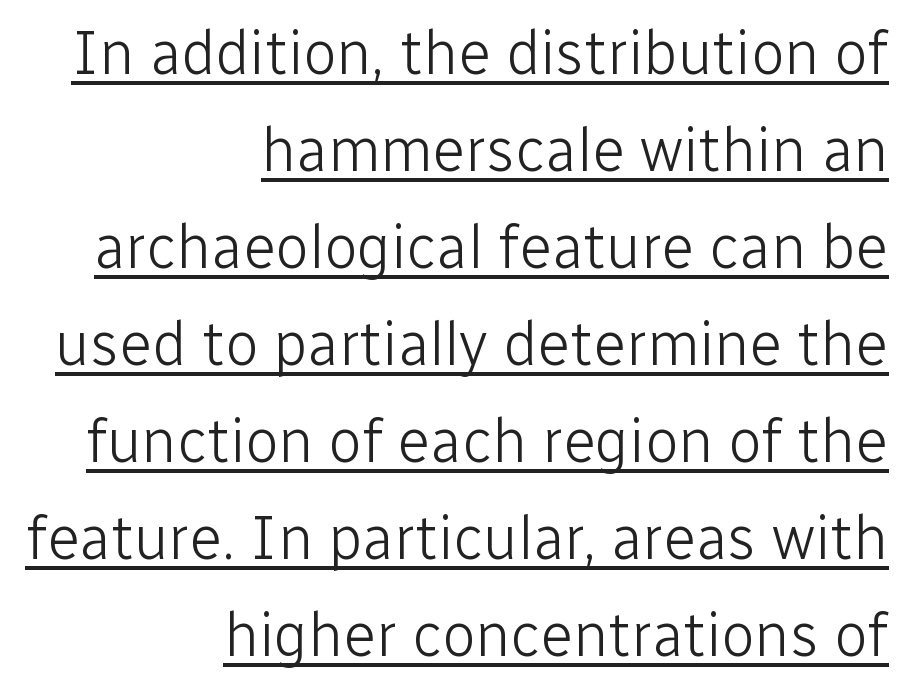
{"serif": "no", "italic": "no", "bold": "no", "weight": "light", "width": "normal", "stroke_contrast": "low", "x_height": "medium", "monospaced": "no", "underline": "yes", "align": "right", "line_spacing": "normal", "line_spacing_ratio": 1.59, "letter_spacing": "normal", "letter_spacing_em": 0.0, "glyph_px": 61}
